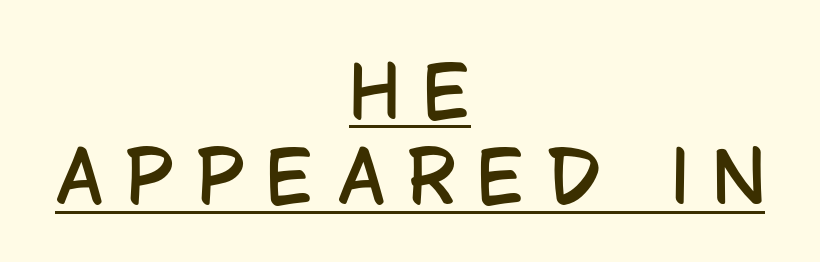
Q: Is the text italic (slanted)? A: No, it is upright.
Q: Is the typeface a serif or a sans-serif typeface? A: Sans-serif.
Q: Is the text underlined? A: Yes.
Q: How is the paragraph aligned? A: Centered.
Q: Is the spacing between letters normal or unusually wide? A: Unusually wide.
Q: Width (condensed, normal, or wide)? A: Condensed.
Q: Stroke contrast? A: Low.
Q: x-height? A: Large.
Q: Monospaced? A: No.
